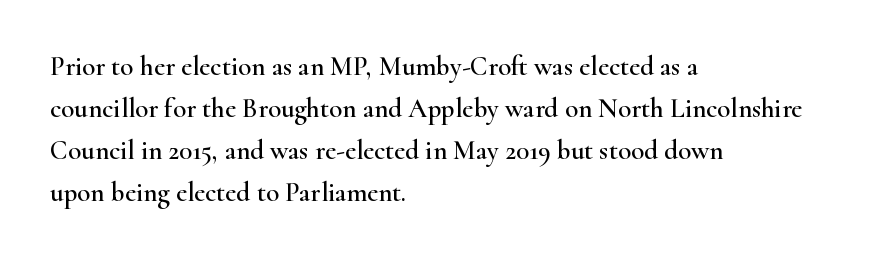
The image shows 27 px text type, upright; set left-aligned, normal line spacing (1.55x), normal letter spacing, not underlined.
